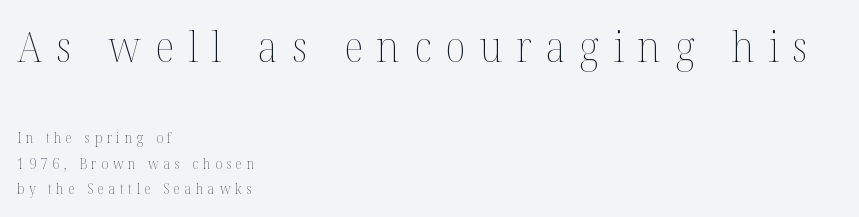
What stands out about the letter spacing? Its width — letters are far apart. Where is the straight margin? On the left. Is the stroke heavy? The answer is a plain regular-or-lighter. These lines are rendered in a variable-pitch font.
